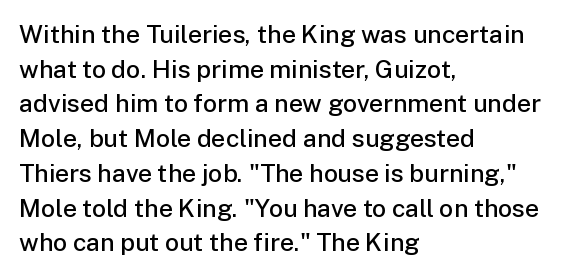
Q: Is the text bold? A: Semi-bold.
Q: Is the text italic (slanted)? A: No, it is upright.
Q: Is the text underlined? A: No.
Q: How is the paragraph aligned? A: Left-aligned.
Q: Is the spacing between letters normal or unusually wide? A: Normal.
Q: Is the spacing between lines tight, normal or loose? A: Normal.
